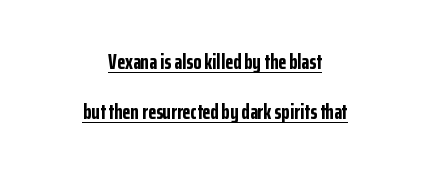
{"italic": "no", "bold": "yes", "underline": "yes", "align": "center", "line_spacing": "loose", "line_spacing_ratio": 2.37, "letter_spacing": "normal", "letter_spacing_em": 0.0, "glyph_px": 21}
